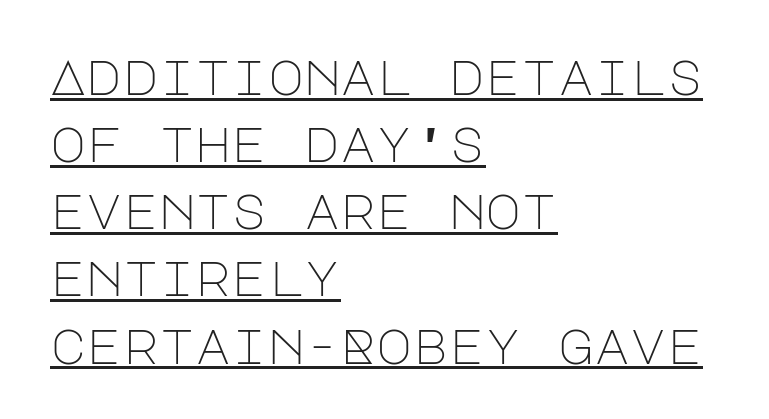
{"serif": "no", "italic": "no", "bold": "no", "weight": "light", "width": "normal", "stroke_contrast": "low", "x_height": "large", "underline": "yes", "align": "left", "line_spacing": "normal", "line_spacing_ratio": 1.37, "letter_spacing": "normal", "letter_spacing_em": 0.0, "glyph_px": 49}
